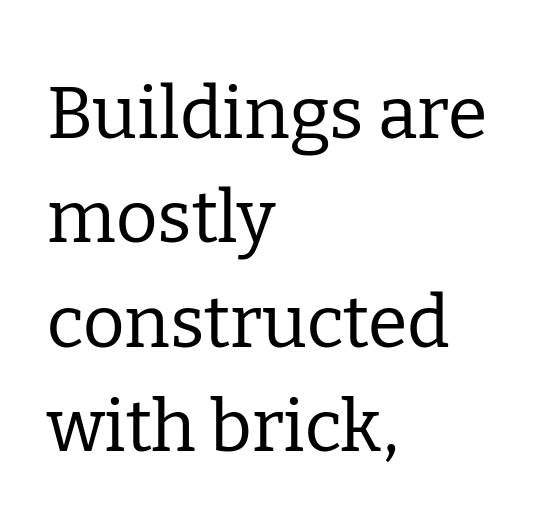
{"serif": "yes", "italic": "no", "bold": "no", "weight": "regular", "width": "normal", "stroke_contrast": "low", "x_height": "medium", "monospaced": "no", "underline": "no", "align": "left", "line_spacing": "normal", "line_spacing_ratio": 1.45, "letter_spacing": "normal", "letter_spacing_em": 0.0, "glyph_px": 72}
